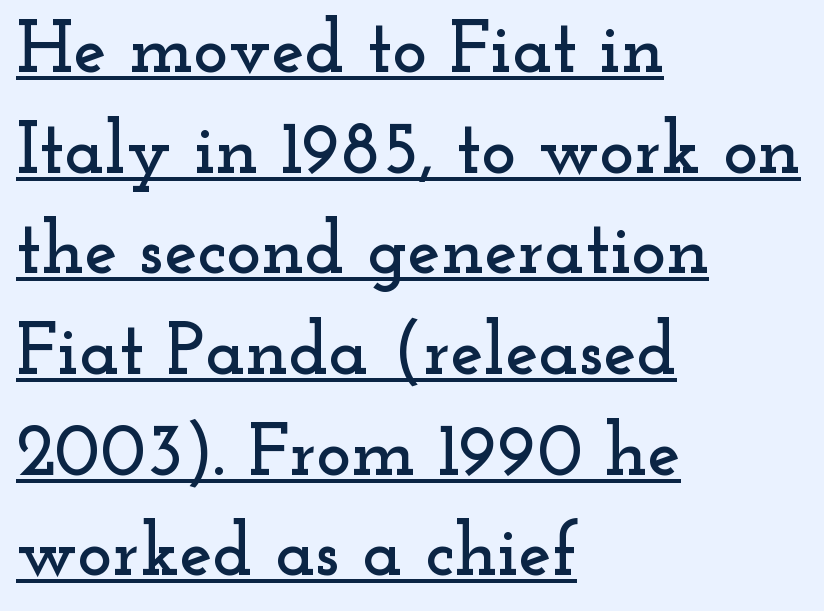
{"serif": "yes", "italic": "no", "width": "wide", "stroke_contrast": "low", "x_height": "small", "monospaced": "no", "underline": "yes", "align": "left", "line_spacing": "normal", "line_spacing_ratio": 1.36, "letter_spacing": "normal", "letter_spacing_em": 0.0, "glyph_px": 74}
